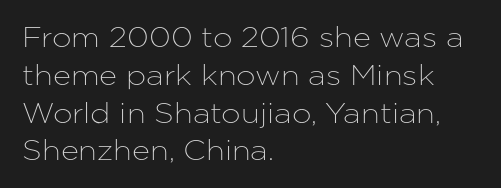
Q: Is the text italic (slanted)? A: No, it is upright.
Q: Is the typeface a serif or a sans-serif typeface? A: Sans-serif.
Q: Is the text underlined? A: No.
Q: How is the paragraph aligned? A: Left-aligned.
Q: Is the spacing between letters normal or unusually wide? A: Normal.
Q: Is the spacing between lines tight, normal or loose? A: Normal.
Q: Width (condensed, normal, or wide)? A: Normal.
Q: Stroke contrast? A: Low.
Q: x-height? A: Medium.
Q: Monospaced? A: No.
